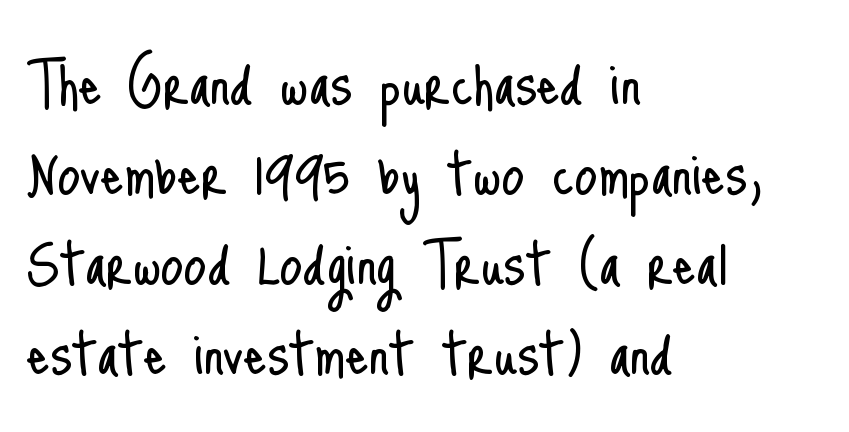
The space between consecutive lines is moderate. Typographically, this falls in the sans-serif category. No chunkiness to these letters — they're not bold. Nobody drew a line under any word here. Horizontally, the lines are justified to the leading edge only. No extra tracking has been applied to these lines.
